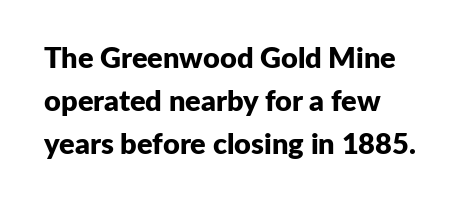
The image shows 29 px bold sans-serif type, upright; set left-aligned, normal line spacing (1.48x), normal letter spacing, not underlined; low stroke contrast and a medium x-height.
